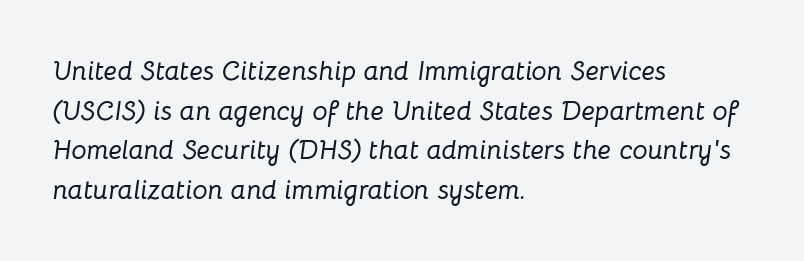
{"italic": "yes", "lean": "right", "slant_degrees": 8, "underline": "no", "align": "left", "line_spacing": "normal", "line_spacing_ratio": 1.47, "letter_spacing": "normal", "letter_spacing_em": 0.0, "glyph_px": 27}
